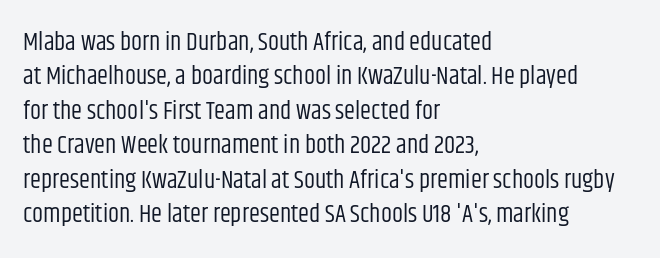
The image shows 25 px text type, upright; set left-aligned, normal line spacing (1.38x), normal letter spacing, not underlined.
